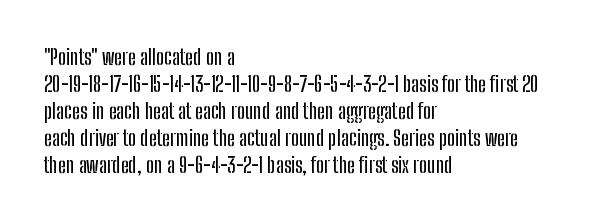
{"italic": "no", "underline": "no", "align": "left", "line_spacing": "normal", "line_spacing_ratio": 1.28, "letter_spacing": "normal", "letter_spacing_em": 0.0, "glyph_px": 21}
